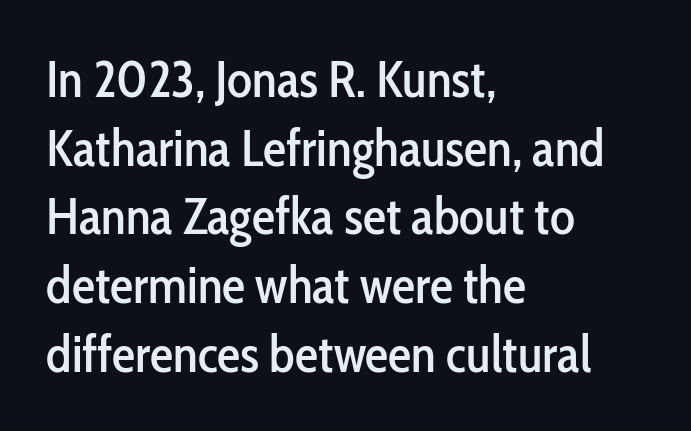
{"serif": "no", "italic": "no", "width": "condensed", "stroke_contrast": "low", "x_height": "medium", "monospaced": "no", "underline": "no", "align": "left", "line_spacing": "normal", "line_spacing_ratio": 1.32, "letter_spacing": "normal", "letter_spacing_em": 0.0, "glyph_px": 52}
